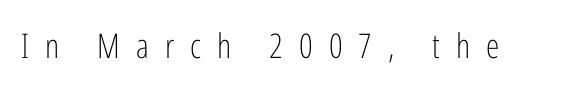
Q: Is the text bold? A: No.
Q: Is the text italic (slanted)? A: No, it is upright.
Q: Is the typeface a serif or a sans-serif typeface? A: Sans-serif.
Q: Is the text underlined? A: No.
Q: Is the spacing between letters normal or unusually wide? A: Unusually wide.
Q: Width (condensed, normal, or wide)? A: Condensed.
Q: Stroke contrast? A: Low.
Q: x-height? A: Medium.
Q: Monospaced? A: No.
